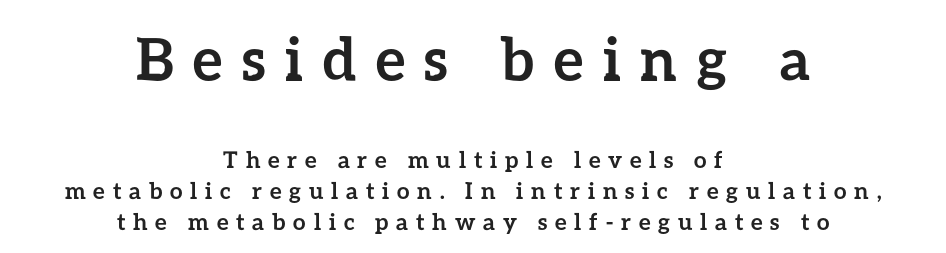
Vertical spacing — default. Think of a printed novel: that variable character pitch is what you see here. Short and long lines alike share a common midpoint. Is the lower block the larger one? No — the upper block carries the bigger type. How are the letters spaced? Widely, with obvious added tracking. Upright lettering throughout.
